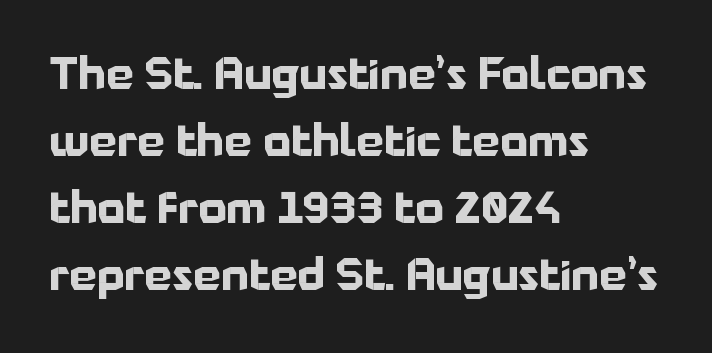
Q: Is the text bold? A: Yes.
Q: Is the text italic (slanted)? A: No, it is upright.
Q: Is the typeface a serif or a sans-serif typeface? A: Sans-serif.
Q: Is the text underlined? A: No.
Q: How is the paragraph aligned? A: Left-aligned.
Q: Is the spacing between letters normal or unusually wide? A: Normal.
Q: Is the spacing between lines tight, normal or loose? A: Normal.
Q: Width (condensed, normal, or wide)? A: Normal.
Q: Stroke contrast? A: Low.
Q: x-height? A: Medium.
Q: Monospaced? A: No.
